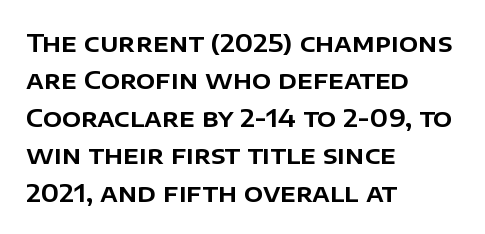
{"italic": "no", "underline": "no", "align": "left", "line_spacing": "normal", "line_spacing_ratio": 1.5, "letter_spacing": "normal", "letter_spacing_em": 0.0, "glyph_px": 25}
